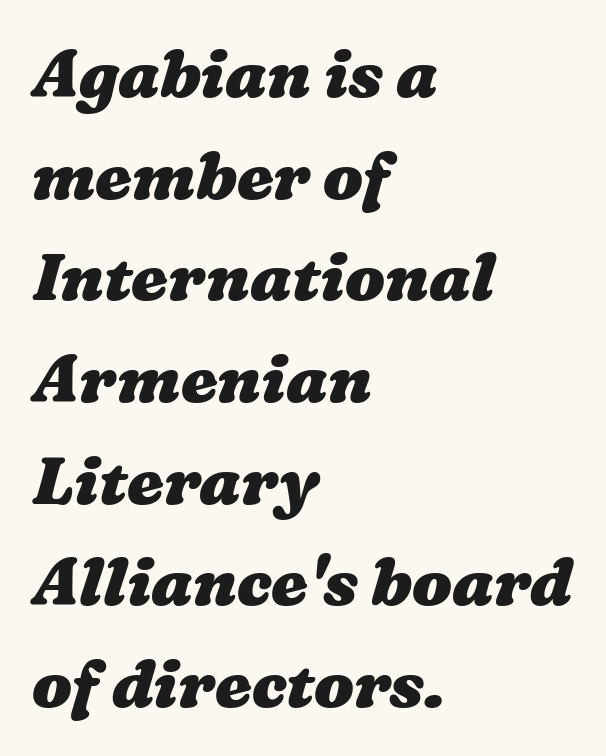
Casual observation: everything's shoved over to the left. Compared with typical paragraphs, the rows here are spaced about the same. A clean baseline with only descenders dipping below it. This is heavy type, rendered in bold.
